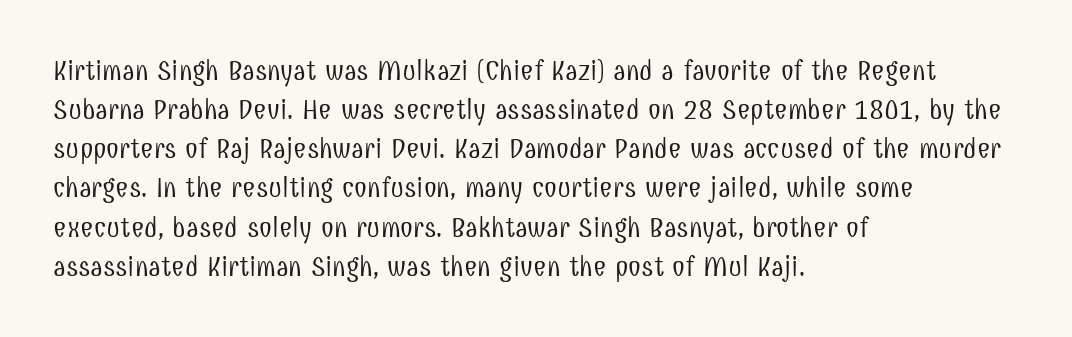
The image shows 29 px light, condensed sans-serif type, upright; set left-aligned, normal line spacing (1.35x), normal letter spacing, not underlined; low stroke contrast and a medium x-height.
